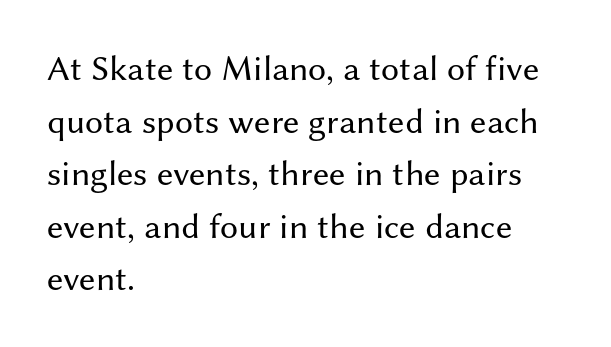
The image shows 36 px regular-weight sans-serif type, upright; set left-aligned, normal line spacing (1.46x), normal letter spacing, not underlined; medium stroke contrast and a medium x-height.
